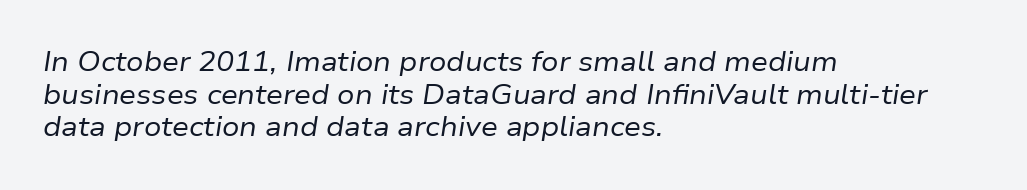
{"italic": "yes", "lean": "right", "slant_degrees": 9, "bold": "no", "underline": "no", "align": "left", "line_spacing_ratio": 1.21, "letter_spacing": "normal", "letter_spacing_em": 0.0, "glyph_px": 27}
